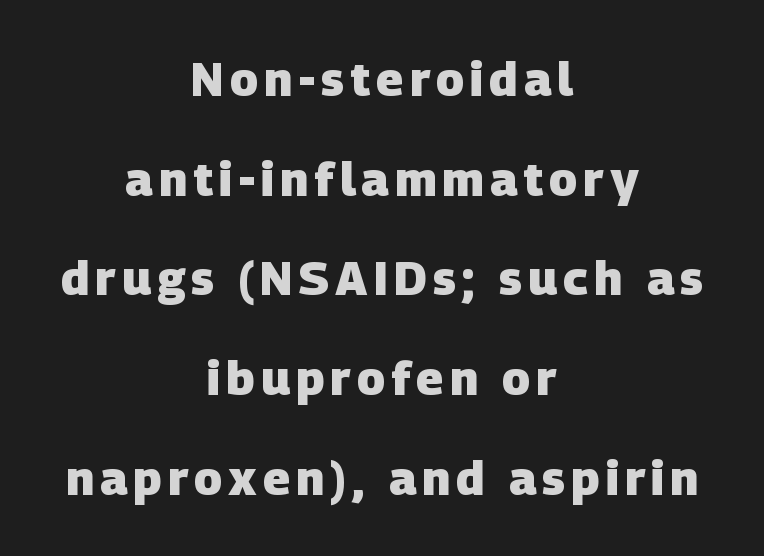
The image shows 47 px heavy sans-serif type; set centered, loose line spacing (2.12x), not underlined; low stroke contrast and a large x-height.
